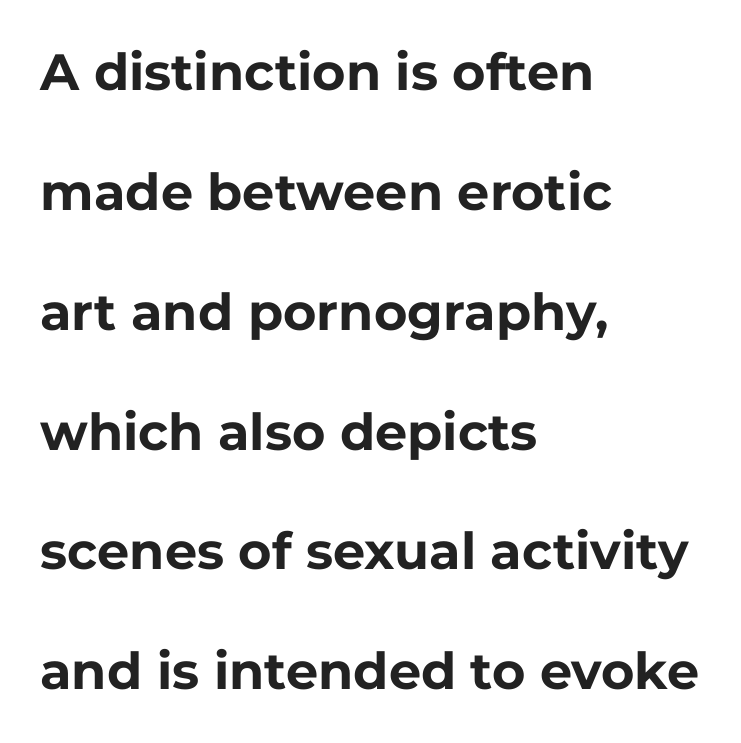
Does the weight exceed regular? Yes, all the way to bold. Caption: standard tracking, unaltered. These lines are composed in type without serifs. The rendering uses natural spacing where letterforms have individual widths. The ragged edge is on the right, which tells us the setting is flush left.
